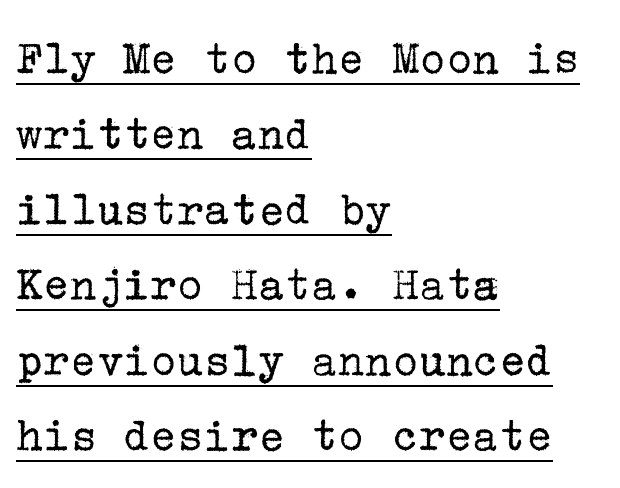
Q: Is the text bold? A: No.
Q: Is the text italic (slanted)? A: No, it is upright.
Q: Is the typeface a serif or a sans-serif typeface? A: Serif.
Q: Is the text underlined? A: Yes.
Q: How is the paragraph aligned? A: Left-aligned.
Q: Is the spacing between letters normal or unusually wide? A: Normal.
Q: Is the spacing between lines tight, normal or loose? A: Normal.
Q: Width (condensed, normal, or wide)? A: Normal.
Q: Stroke contrast? A: Low.
Q: x-height? A: Medium.
